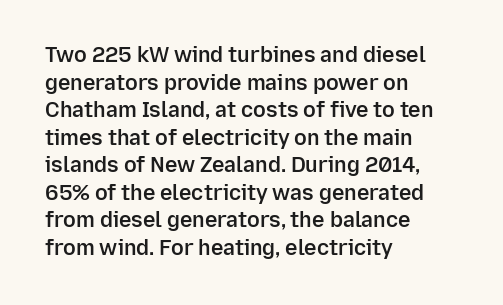
{"italic": "no", "bold": "semi", "underline": "no", "align": "left", "line_spacing": "normal", "line_spacing_ratio": 1.31, "letter_spacing": "normal", "letter_spacing_em": 0.0, "glyph_px": 21}
